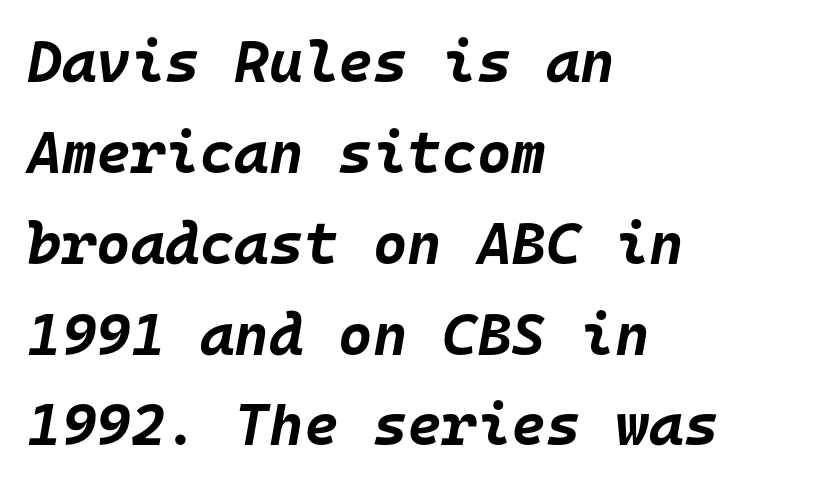
Q: Is the text bold? A: Yes.
Q: Is the text italic (slanted)? A: Yes, it leans right by about 10 degrees.
Q: Is the text underlined? A: No.
Q: How is the paragraph aligned? A: Left-aligned.
Q: Is the spacing between letters normal or unusually wide? A: Normal.
Q: Is the spacing between lines tight, normal or loose? A: Normal.
Q: Width (condensed, normal, or wide)? A: Normal.
Q: Stroke contrast? A: Low.
Q: x-height? A: Large.
Q: Monospaced? A: Yes.
